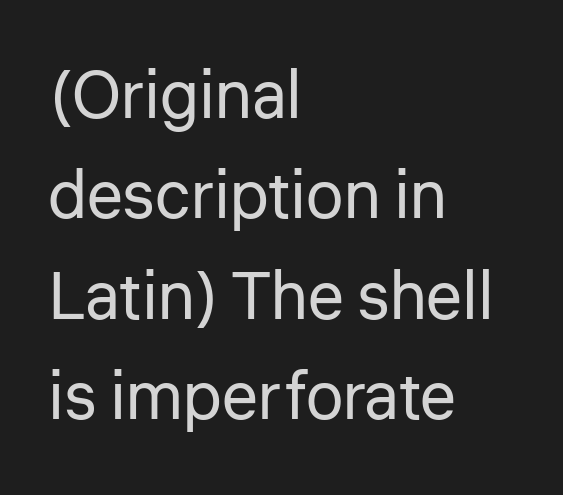
Q: Is the text bold? A: No.
Q: Is the text italic (slanted)? A: No, it is upright.
Q: Is the typeface a serif or a sans-serif typeface? A: Sans-serif.
Q: Is the text underlined? A: No.
Q: How is the paragraph aligned? A: Left-aligned.
Q: Is the spacing between letters normal or unusually wide? A: Normal.
Q: Is the spacing between lines tight, normal or loose? A: Normal.
Q: Width (condensed, normal, or wide)? A: Normal.
Q: Stroke contrast? A: Low.
Q: x-height? A: Medium.
Q: Monospaced? A: No.
